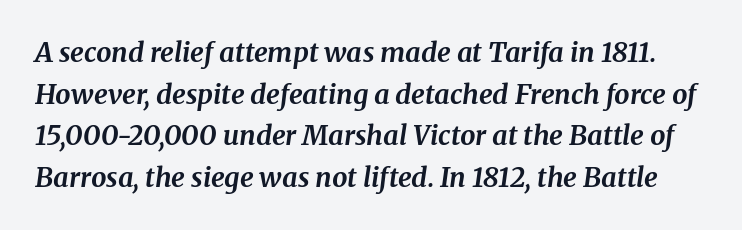
Typesetter's note: full bold, strokes at maximum text heaviness. Words appear dense and cohesive because spacing is normal. In terms of leading, this rendering sits right in the middle. The space beneath each line is pristine and unruled. Looking at the ascenders, they clearly lean.
